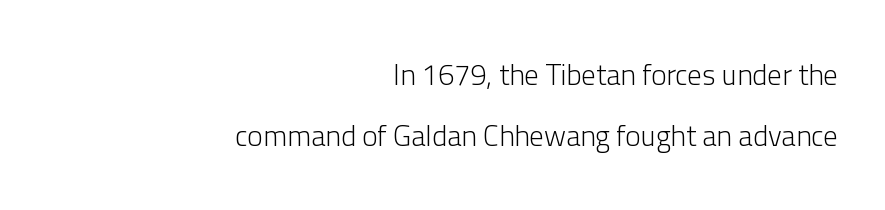
The image shows 29 px light sans-serif type, upright; set right-aligned, loose line spacing (2.09x), normal letter spacing, not underlined; low stroke contrast and a medium x-height.
